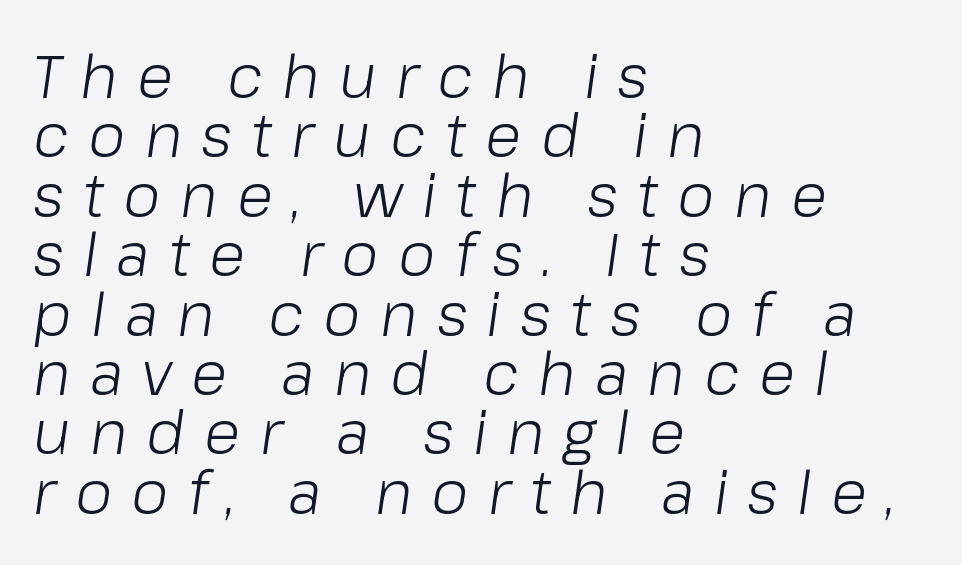
The image shows 60 px light type, italic (leaning right); set left-aligned, tight line spacing (0.99x), unusually wide letter spacing (+0.32 em), not underlined; low stroke contrast and a medium x-height.
